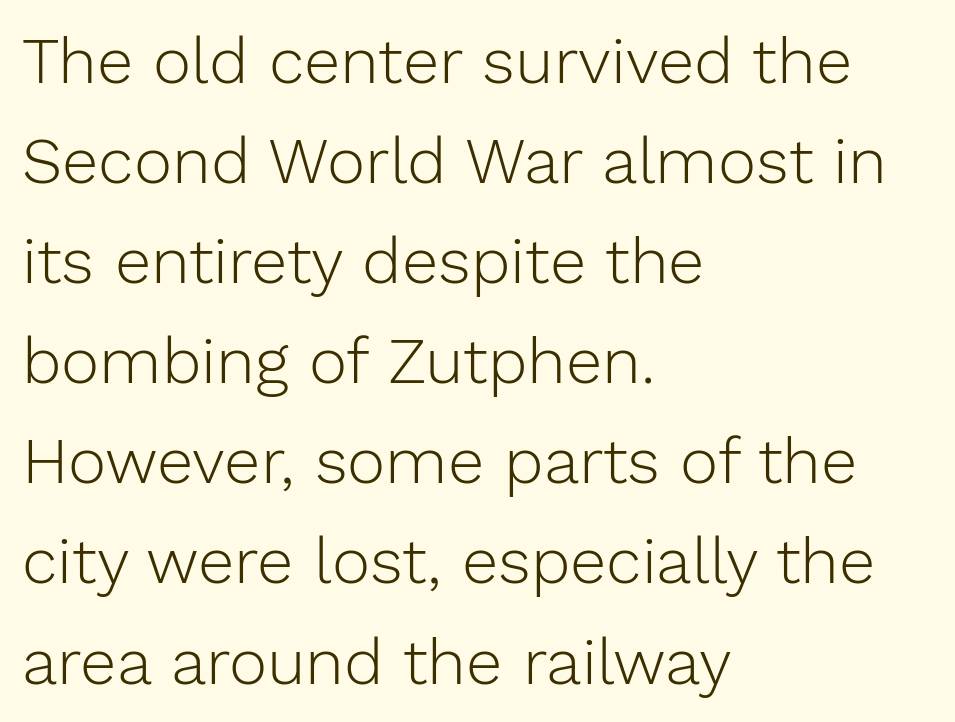
{"serif": "no", "italic": "no", "bold": "no", "weight": "light", "width": "normal", "stroke_contrast": "low", "x_height": "medium", "monospaced": "no", "underline": "no", "align": "left", "line_spacing": "normal", "line_spacing_ratio": 1.54, "letter_spacing": "normal", "letter_spacing_em": 0.0, "glyph_px": 65}
